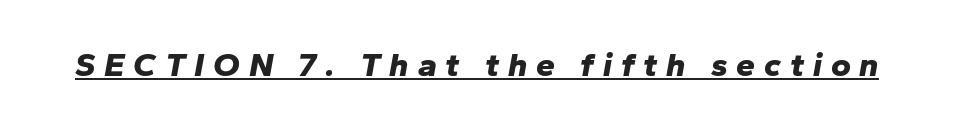
The image shows 34 px bold type, italic (leaning right); set unusually wide letter spacing (+0.26 em), underlined; low stroke contrast and a medium x-height.
